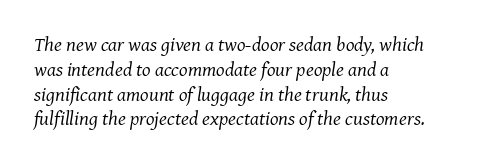
Q: Is the text bold? A: No.
Q: Is the text italic (slanted)? A: Yes, it leans right by about 7 degrees.
Q: Is the text underlined? A: No.
Q: How is the paragraph aligned? A: Left-aligned.
Q: Is the spacing between letters normal or unusually wide? A: Normal.
